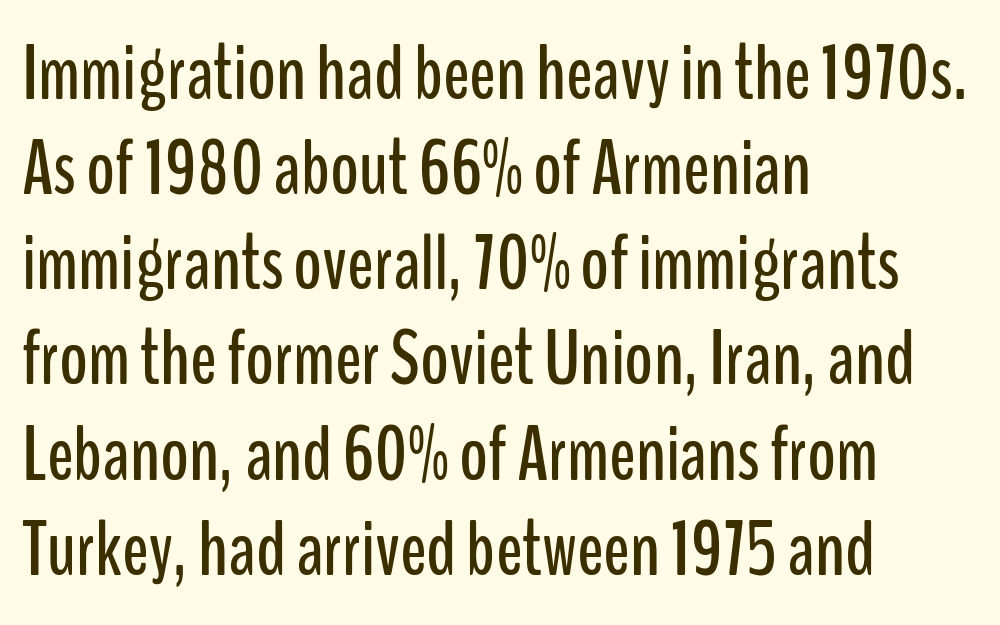
Q: Is the text italic (slanted)? A: No, it is upright.
Q: Is the typeface a serif or a sans-serif typeface? A: Sans-serif.
Q: Is the text underlined? A: No.
Q: How is the paragraph aligned? A: Left-aligned.
Q: Is the spacing between letters normal or unusually wide? A: Normal.
Q: Width (condensed, normal, or wide)? A: Condensed.
Q: Stroke contrast? A: Low.
Q: x-height? A: Medium.
Q: Monospaced? A: No.
